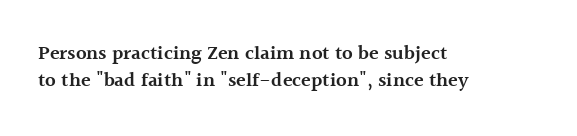
{"italic": "no", "bold": "semi", "underline": "no", "align": "left", "line_spacing": "normal", "line_spacing_ratio": 1.36, "letter_spacing": "normal", "letter_spacing_em": 0.0, "glyph_px": 20}
